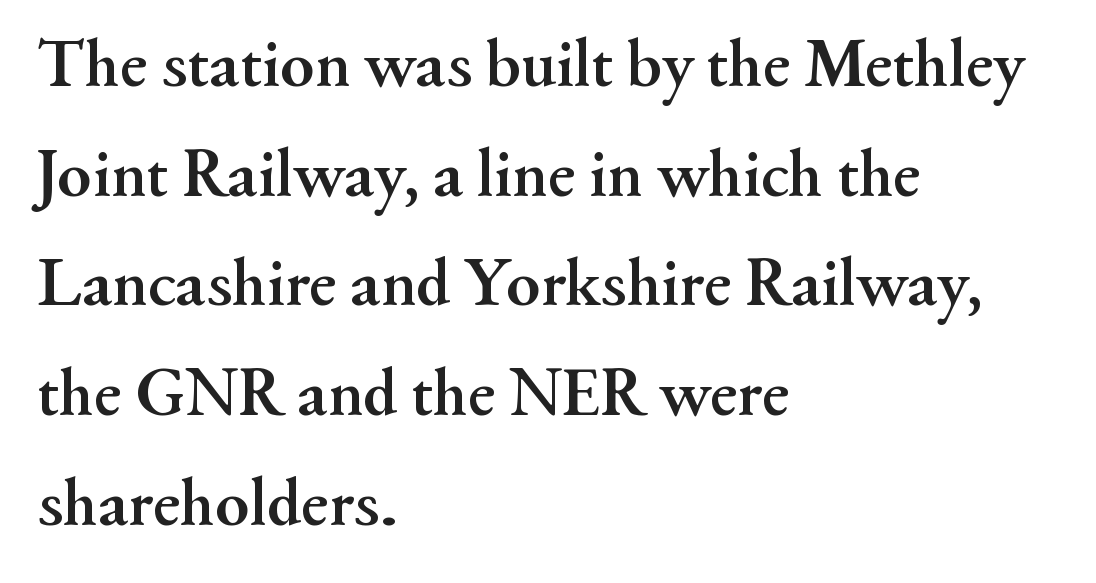
{"serif": "yes", "italic": "no", "bold": "yes", "weight": "semibold", "width": "normal", "stroke_contrast": "medium", "x_height": "small", "monospaced": "no", "underline": "no", "align": "left", "line_spacing": "normal", "line_spacing_ratio": 1.59, "letter_spacing": "normal", "letter_spacing_em": 0.0, "glyph_px": 69}
